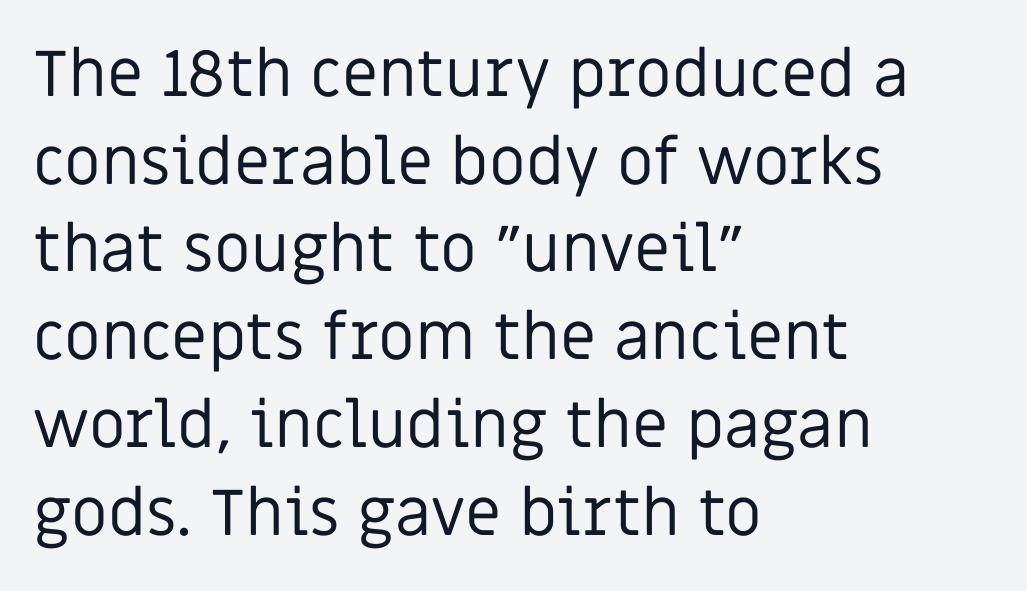
{"serif": "no", "italic": "no", "bold": "no", "weight": "regular", "width": "normal", "stroke_contrast": "low", "x_height": "large", "monospaced": "no", "underline": "no", "align": "left", "line_spacing": "normal", "line_spacing_ratio": 1.35, "letter_spacing": "normal", "letter_spacing_em": 0.0, "glyph_px": 65}
